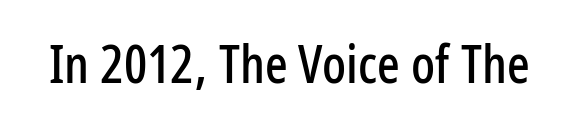
The image shows 53 px condensed sans-serif type, upright; set normal letter spacing, not underlined; low stroke contrast and a medium x-height.
